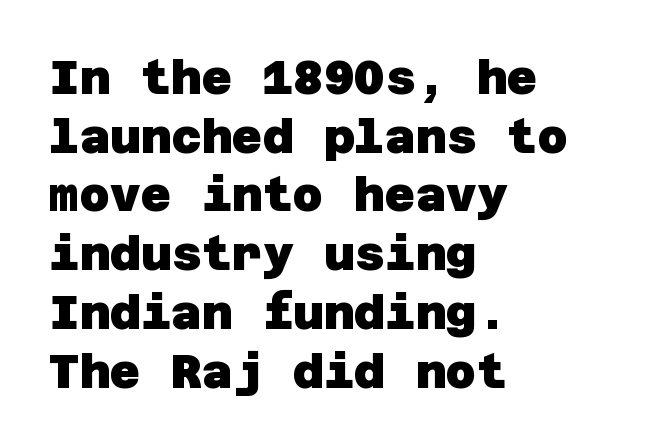
Q: Is the text bold? A: Yes.
Q: Is the typeface a serif or a sans-serif typeface? A: Sans-serif.
Q: Is the text underlined? A: No.
Q: How is the paragraph aligned? A: Left-aligned.
Q: Is the spacing between letters normal or unusually wide? A: Normal.
Q: Is the spacing between lines tight, normal or loose? A: Normal.
Q: Width (condensed, normal, or wide)? A: Normal.
Q: Stroke contrast? A: Low.
Q: x-height? A: Large.
